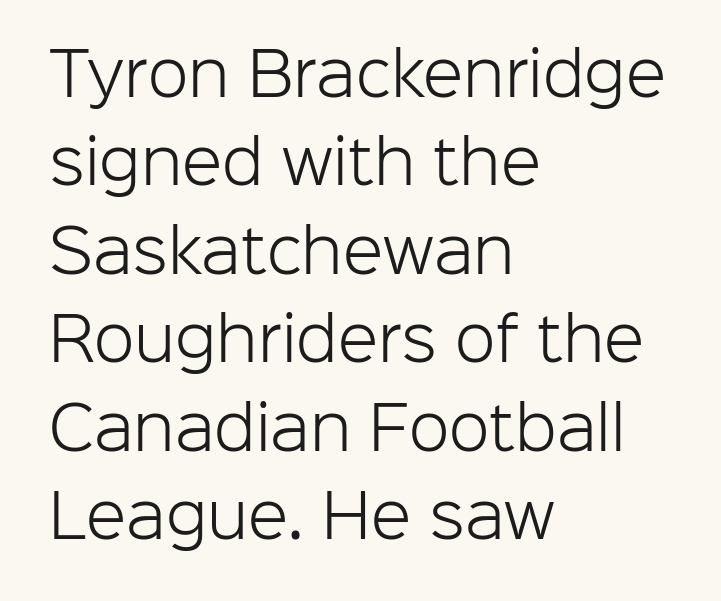
The image shows 59 px light sans-serif type, upright; set left-aligned, normal line spacing (1.5x), normal letter spacing, not underlined; low stroke contrast and a medium x-height.
